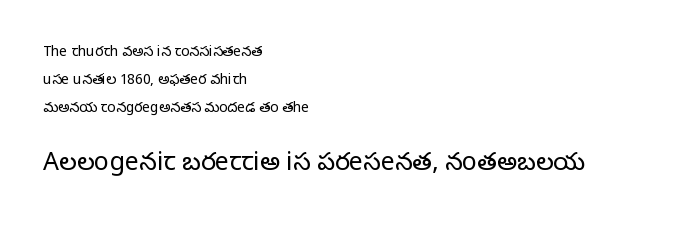
The image shows 25 px text type, upright; set left-aligned, loose line spacing (2.01x), normal letter spacing, not underlined; the second (bottom) block is 1.79x larger.
